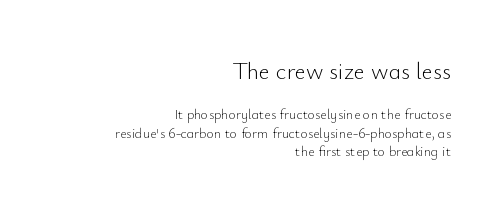
{"italic": "no", "bold": "no", "underline": "no", "align": "right", "line_spacing": "normal", "line_spacing_ratio": 1.33, "letter_spacing": "normal", "letter_spacing_em": 0.0, "larger_block": "first", "size_ratio": 1.71, "glyph_px": 24}
